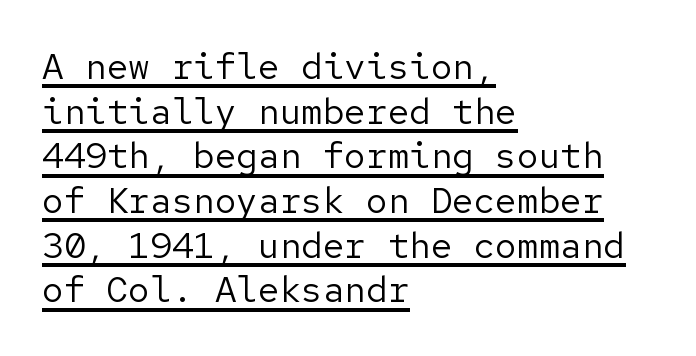
The image shows 36 px regular-weight sans-serif type, upright; set left-aligned, line spacing 1.24x, normal letter spacing, underlined; low stroke contrast and a medium x-height.
